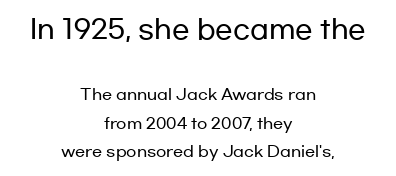
Q: Is the text italic (slanted)? A: No, it is upright.
Q: Is the text underlined? A: No.
Q: How is the paragraph aligned? A: Centered.
Q: Is the spacing between letters normal or unusually wide? A: Normal.
Q: Is the spacing between lines tight, normal or loose? A: Loose.
Q: Which block of text is set in a larger size, the first (top) or the second (bottom)? A: The first (top) one.
